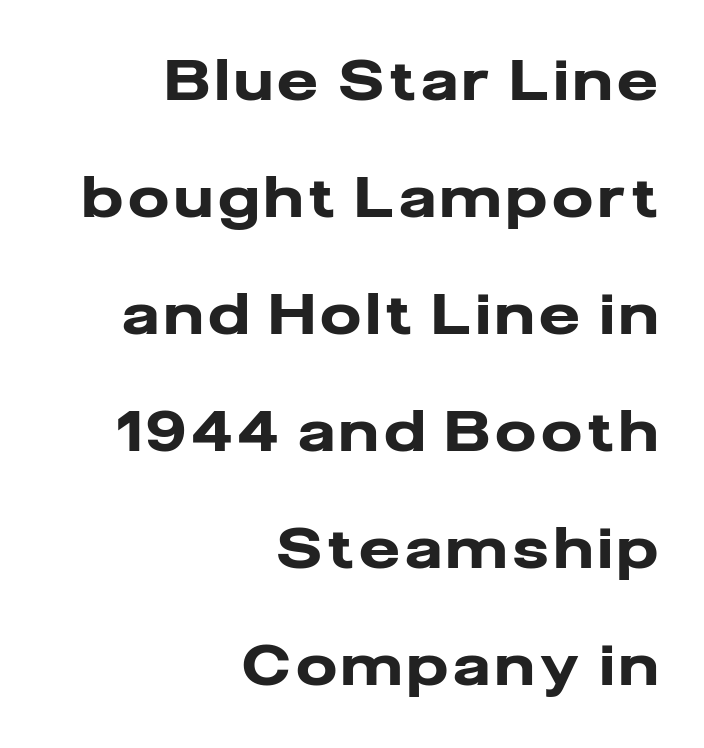
The image shows 56 px heavy sans-serif type, upright; set right-aligned, loose line spacing (2.09x), not underlined; low stroke contrast and a medium x-height.
